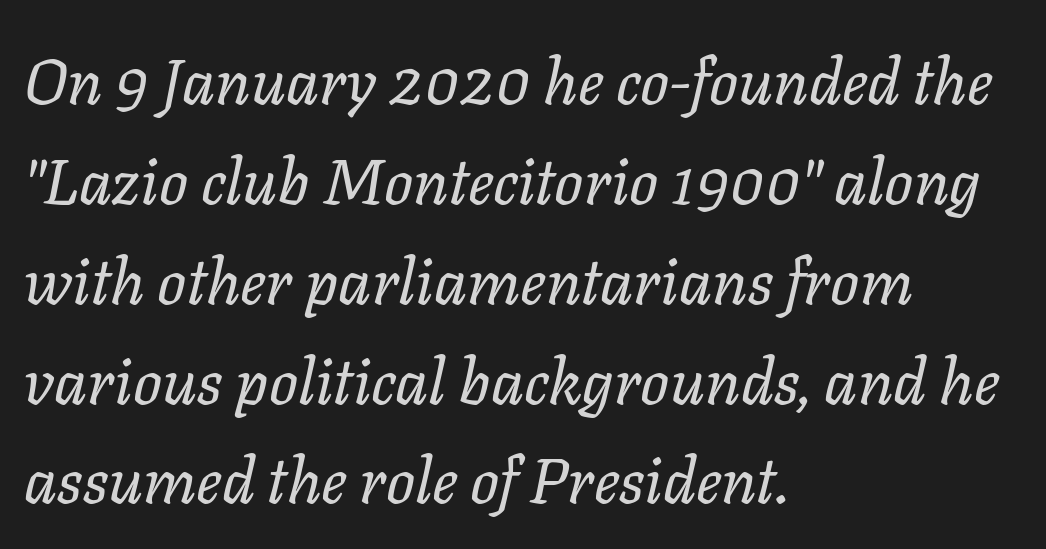
Q: Is the text bold? A: No.
Q: Is the text italic (slanted)? A: Yes, it leans right by about 11 degrees.
Q: Is the text underlined? A: No.
Q: How is the paragraph aligned? A: Left-aligned.
Q: Is the spacing between letters normal or unusually wide? A: Normal.
Q: Is the spacing between lines tight, normal or loose? A: Normal.
Q: Width (condensed, normal, or wide)? A: Normal.
Q: Stroke contrast? A: Low.
Q: x-height? A: Medium.
Q: Monospaced? A: No.
